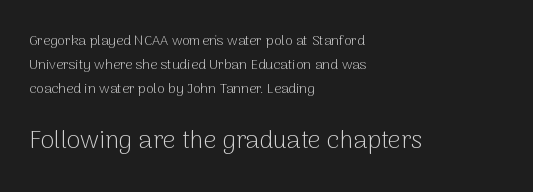
The image shows 25 px text type, upright; set left-aligned, line spacing 1.72x, normal letter spacing, not underlined; the second (bottom) block is 1.79x larger.
